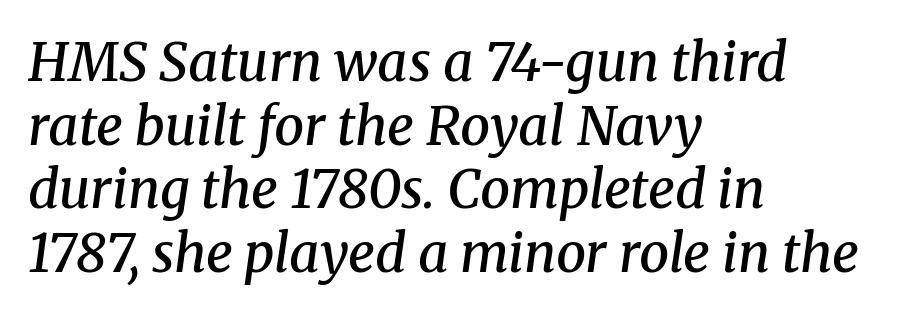
The image shows 53 px semibold serif type, italic (leaning right); set left-aligned, line spacing 1.2x, normal letter spacing, not underlined; medium stroke contrast and a medium x-height.
